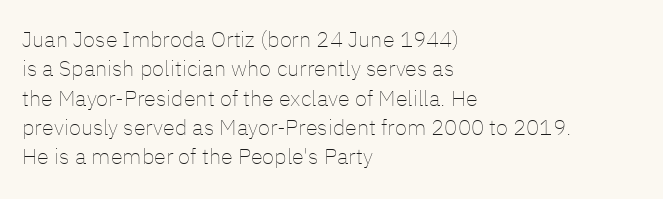
Q: Is the text bold? A: No.
Q: Is the text italic (slanted)? A: No, it is upright.
Q: Is the text underlined? A: No.
Q: How is the paragraph aligned? A: Left-aligned.
Q: Is the spacing between letters normal or unusually wide? A: Normal.
Q: Is the spacing between lines tight, normal or loose? A: Normal.
